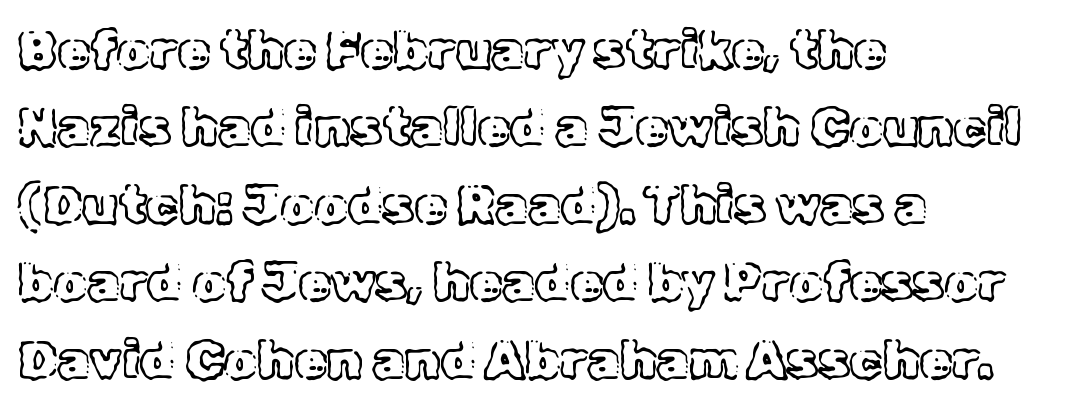
{"italic": "no", "width": "normal", "x_height": "medium", "monospaced": "no", "underline": "no", "align": "left", "line_spacing": "normal", "line_spacing_ratio": 1.46, "letter_spacing": "normal", "letter_spacing_em": 0.0, "glyph_px": 53}
